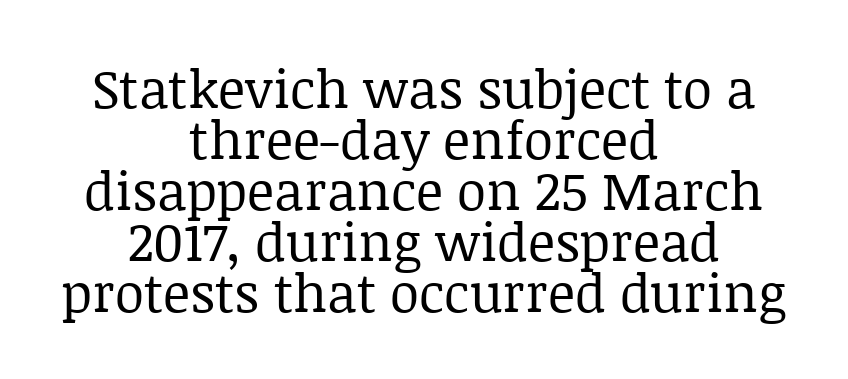
The image shows 53 px regular-weight serif type, upright; set centered, tight line spacing (0.96x), normal letter spacing, not underlined; low stroke contrast and a large x-height.
